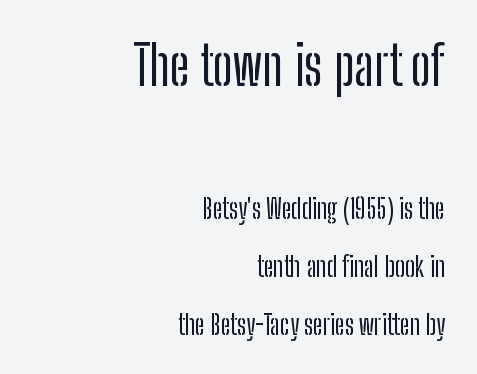
{"serif": "no", "italic": "no", "width": "condensed", "stroke_contrast": "low", "x_height": "medium", "monospaced": "no", "underline": "no", "align": "right", "line_spacing": "loose", "line_spacing_ratio": 2.16, "letter_spacing": "normal", "letter_spacing_em": 0.0, "larger_block": "first", "size_ratio": 2.0, "glyph_px": 54}
